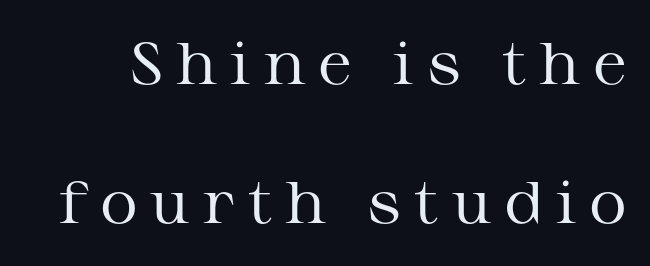
{"serif": "yes", "italic": "no", "bold": "no", "weight": "regular", "width": "wide", "stroke_contrast": "medium", "x_height": "medium", "monospaced": "no", "underline": "no", "line_spacing": "loose", "line_spacing_ratio": 2.35, "letter_spacing": "wide", "letter_spacing_em": 0.22, "glyph_px": 59}
